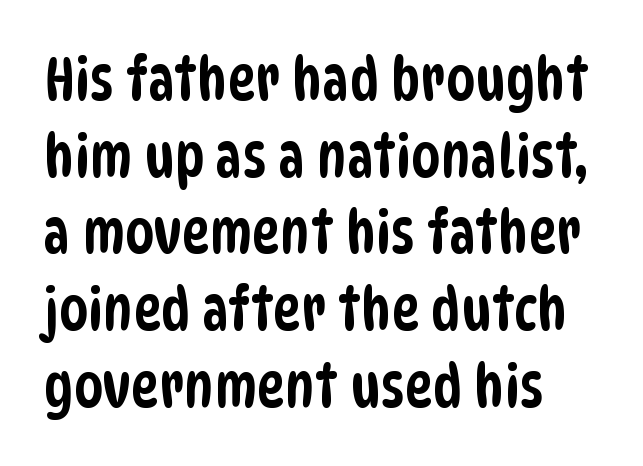
Q: Is the typeface a serif or a sans-serif typeface? A: Sans-serif.
Q: Is the text underlined? A: No.
Q: How is the paragraph aligned? A: Left-aligned.
Q: Is the spacing between letters normal or unusually wide? A: Normal.
Q: Is the spacing between lines tight, normal or loose? A: Normal.
Q: Width (condensed, normal, or wide)? A: Condensed.
Q: Stroke contrast? A: Low.
Q: x-height? A: Large.
Q: Monospaced? A: No.
